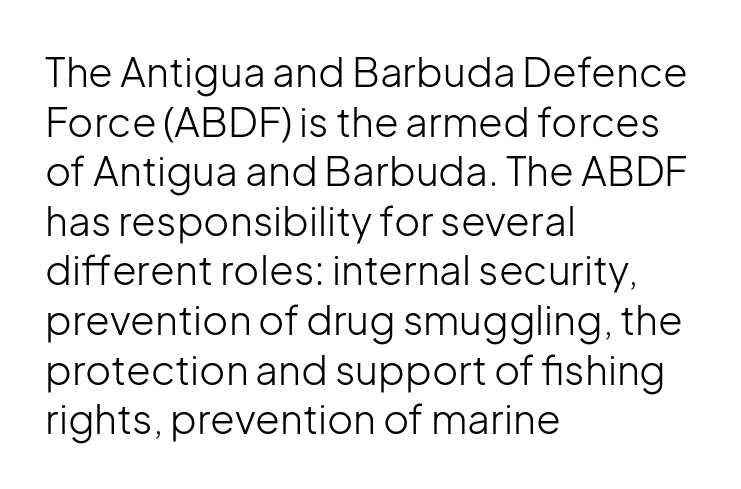
{"serif": "no", "italic": "no", "bold": "no", "weight": "light", "width": "normal", "stroke_contrast": "low", "x_height": "medium", "monospaced": "no", "underline": "no", "align": "left", "line_spacing_ratio": 1.24, "letter_spacing": "normal", "letter_spacing_em": 0.0, "glyph_px": 40}
